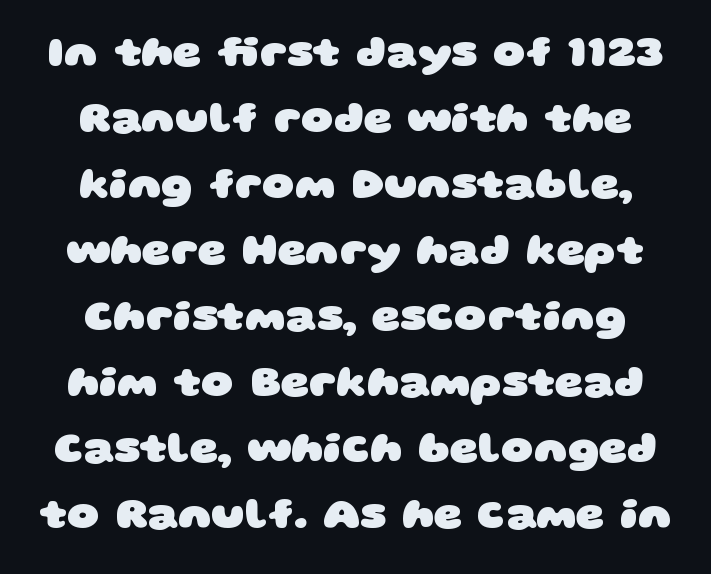
Q: Is the text bold? A: Yes.
Q: Is the typeface a serif or a sans-serif typeface? A: Sans-serif.
Q: Is the text underlined? A: No.
Q: Is the spacing between letters normal or unusually wide? A: Normal.
Q: Is the spacing between lines tight, normal or loose? A: Normal.
Q: Width (condensed, normal, or wide)? A: Wide.
Q: Stroke contrast? A: Low.
Q: x-height? A: Large.
Q: Monospaced? A: No.
